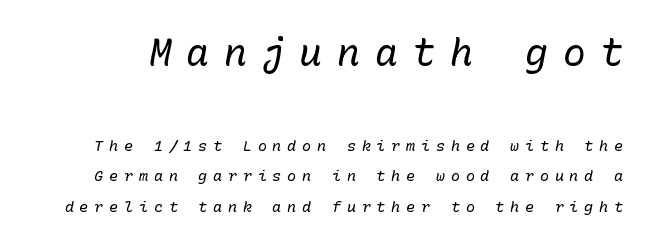
{"italic": "yes", "lean": "right", "slant_degrees": 10, "bold": "no", "weight": "regular", "width": "normal", "stroke_contrast": "low", "x_height": "medium", "monospaced": "yes", "underline": "no", "line_spacing": "loose", "line_spacing_ratio": 2.02, "letter_spacing": "wide", "letter_spacing_em": 0.39, "larger_block": "first", "size_ratio": 2.53, "glyph_px": 38}
